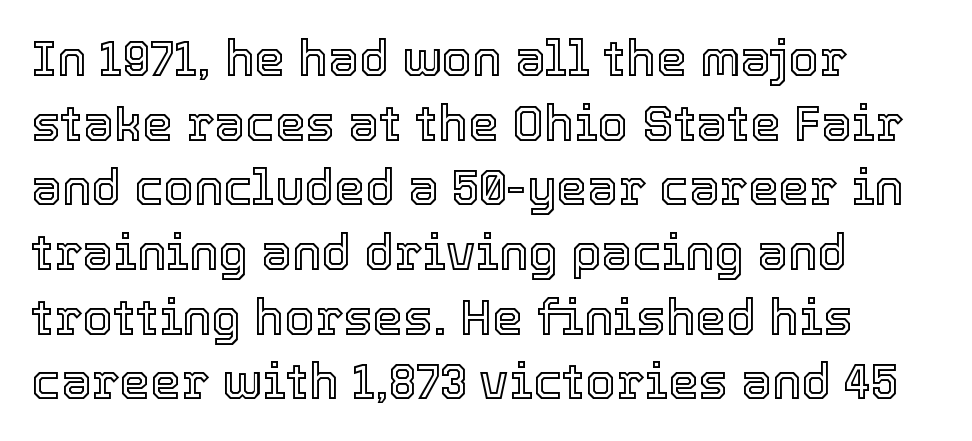
Looks like regular typesetting: each glyph gets only the width it needs. Posture: upright roman. Default kerning and tracking; the words read as compact shapes. In terms of leading, this rendering sits right in the middle.
